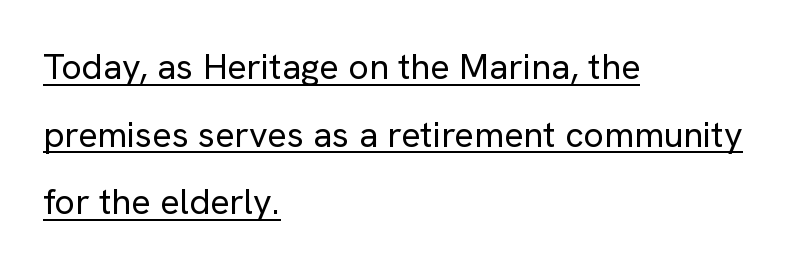
Q: Is the text bold? A: No.
Q: Is the text italic (slanted)? A: No, it is upright.
Q: Is the typeface a serif or a sans-serif typeface? A: Sans-serif.
Q: Is the text underlined? A: Yes.
Q: How is the paragraph aligned? A: Left-aligned.
Q: Is the spacing between letters normal or unusually wide? A: Normal.
Q: Width (condensed, normal, or wide)? A: Normal.
Q: Stroke contrast? A: Low.
Q: x-height? A: Medium.
Q: Monospaced? A: No.
